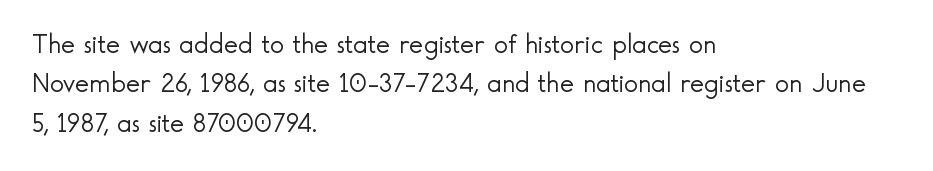
Q: Is the text bold? A: No.
Q: Is the text italic (slanted)? A: No, it is upright.
Q: Is the text underlined? A: No.
Q: How is the paragraph aligned? A: Left-aligned.
Q: Is the spacing between letters normal or unusually wide? A: Normal.
Q: Is the spacing between lines tight, normal or loose? A: Normal.
